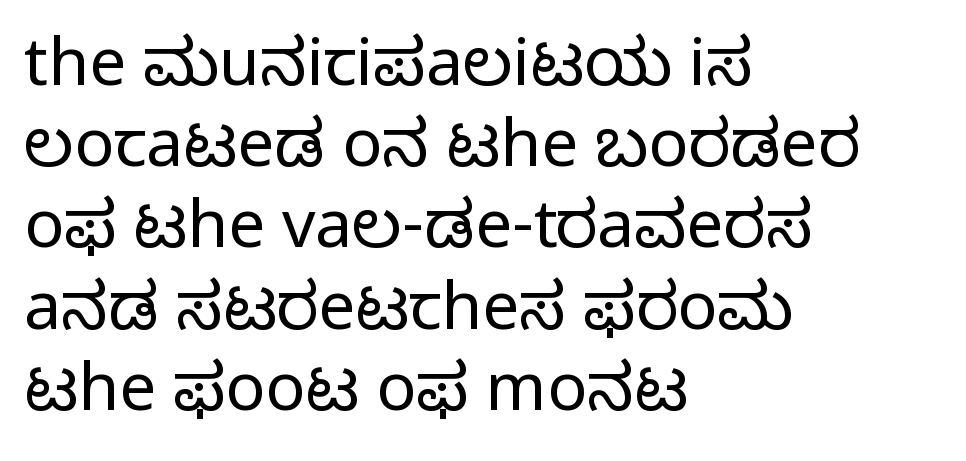
Q: Is the text bold? A: No.
Q: Is the text italic (slanted)? A: No, it is upright.
Q: Is the typeface a serif or a sans-serif typeface? A: Sans-serif.
Q: Is the text underlined? A: No.
Q: How is the paragraph aligned? A: Left-aligned.
Q: Is the spacing between letters normal or unusually wide? A: Normal.
Q: Width (condensed, normal, or wide)? A: Normal.
Q: Stroke contrast? A: Low.
Q: x-height? A: Medium.
Q: Monospaced? A: No.
